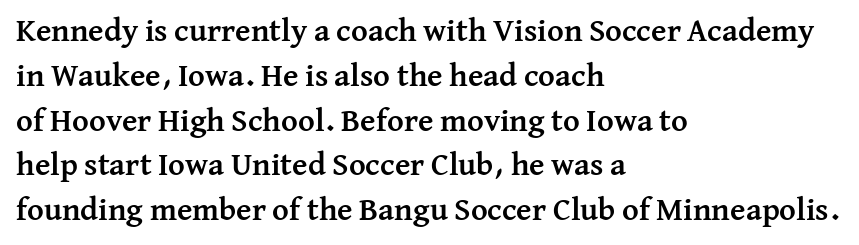
The image shows 32 px semibold serif type, upright; set left-aligned, normal line spacing (1.4x), normal letter spacing, not underlined; medium stroke contrast and a medium x-height.
